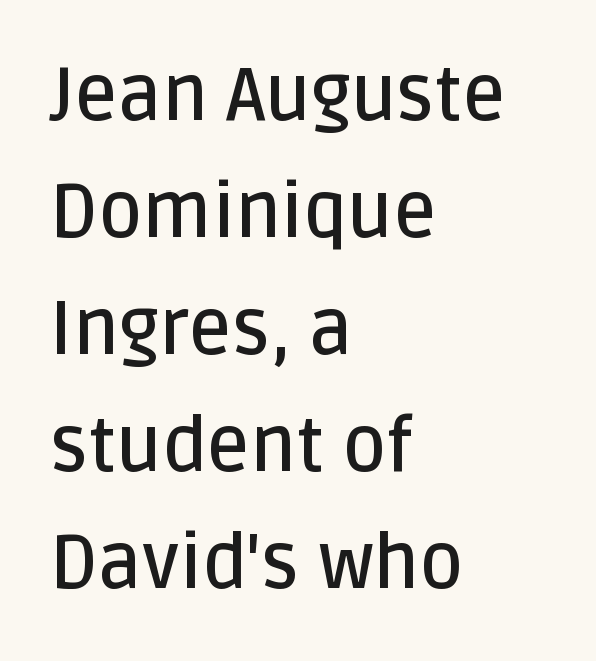
Q: Is the text bold? A: Semi-bold.
Q: Is the text italic (slanted)? A: No, it is upright.
Q: Is the typeface a serif or a sans-serif typeface? A: Sans-serif.
Q: Is the text underlined? A: No.
Q: How is the paragraph aligned? A: Left-aligned.
Q: Is the spacing between letters normal or unusually wide? A: Normal.
Q: Is the spacing between lines tight, normal or loose? A: Normal.
Q: Width (condensed, normal, or wide)? A: Normal.
Q: Stroke contrast? A: Low.
Q: x-height? A: Large.
Q: Monospaced? A: No.
